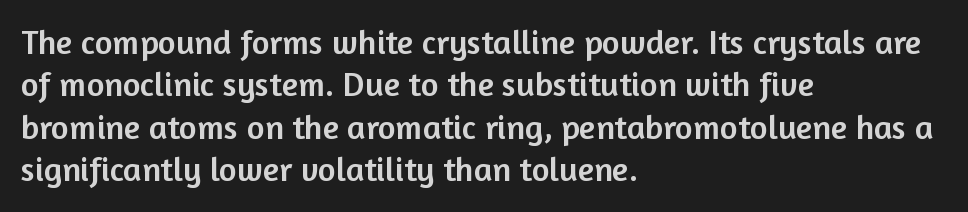
{"serif": "no", "italic": "no", "width": "normal", "stroke_contrast": "low", "x_height": "medium", "monospaced": "no", "underline": "no", "align": "left", "line_spacing": "normal", "line_spacing_ratio": 1.25, "letter_spacing": "normal", "letter_spacing_em": 0.0, "glyph_px": 34}
